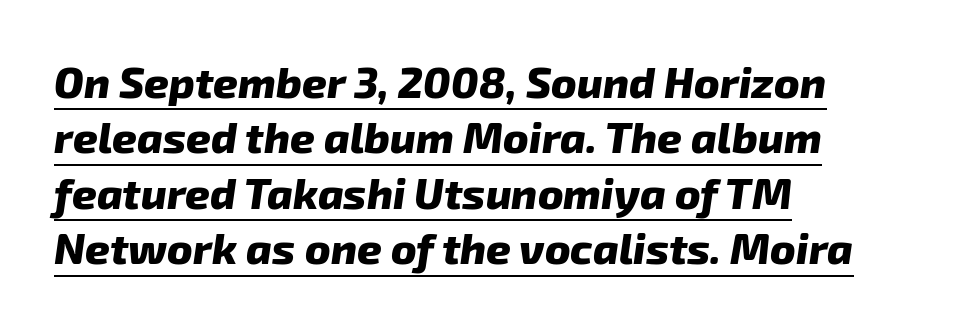
Q: Is the text bold? A: Yes.
Q: Is the typeface a serif or a sans-serif typeface? A: Sans-serif.
Q: Is the text underlined? A: Yes.
Q: How is the paragraph aligned? A: Left-aligned.
Q: Is the spacing between letters normal or unusually wide? A: Normal.
Q: Is the spacing between lines tight, normal or loose? A: Normal.
Q: Width (condensed, normal, or wide)? A: Normal.
Q: Stroke contrast? A: Low.
Q: x-height? A: Medium.
Q: Monospaced? A: No.
